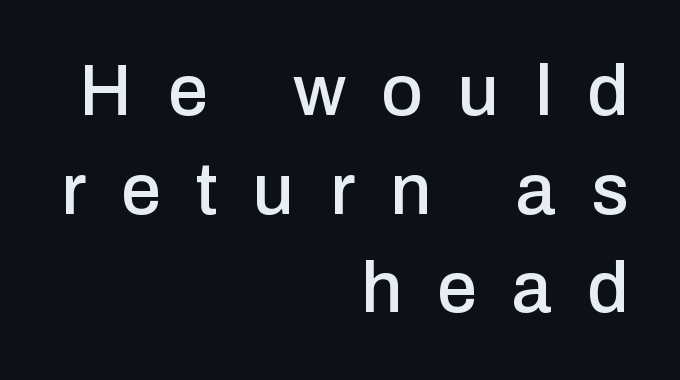
The image shows 72 px sans-serif type, upright; set right-aligned, normal line spacing (1.37x), unusually wide letter spacing (+0.49 em), not underlined; low stroke contrast and a medium x-height.
